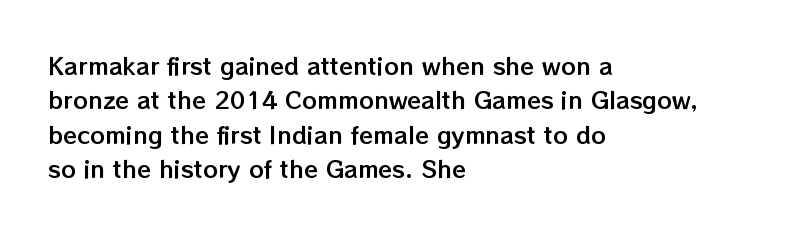
{"italic": "no", "underline": "no", "align": "left", "line_spacing": "normal", "line_spacing_ratio": 1.49, "letter_spacing": "normal", "letter_spacing_em": 0.0, "glyph_px": 23}
